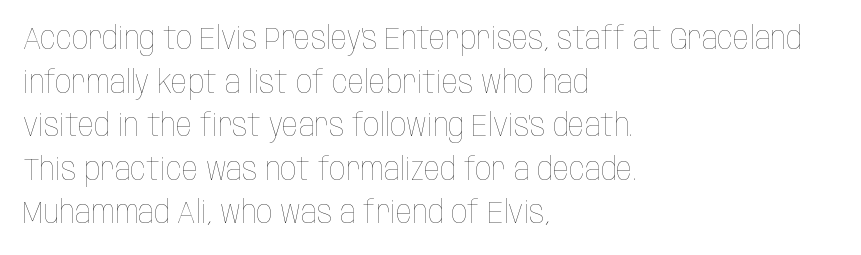
Notice how the passage keeps a crisp vertical edge on the left only. Leading: standard. The letters look calm and open, with moderate or lighter stems. A typesetter would call this proportional, since set widths differ per character. Glyph-to-glyph distance matches everyday printed text.
